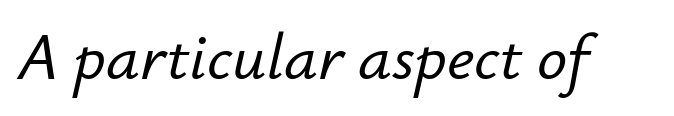
Notice how the stems are inclined rather than vertical — that's the hallmark of italics. Only glyphs here, with clear space below each row. A typesetter would call this proportional, since set widths differ per character. Is the letter spacing exaggerated? No — it looks like the ordinary default.
